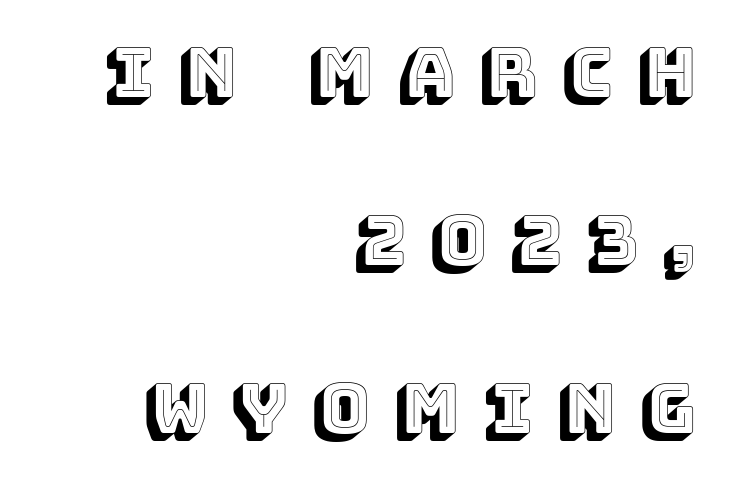
Q: Is the text italic (slanted)? A: No, it is upright.
Q: Is the text underlined? A: No.
Q: How is the paragraph aligned? A: Right-aligned.
Q: Is the spacing between letters normal or unusually wide? A: Unusually wide.
Q: Is the spacing between lines tight, normal or loose? A: Loose.
Q: Width (condensed, normal, or wide)? A: Normal.
Q: x-height? A: Large.
Q: Monospaced? A: No.
